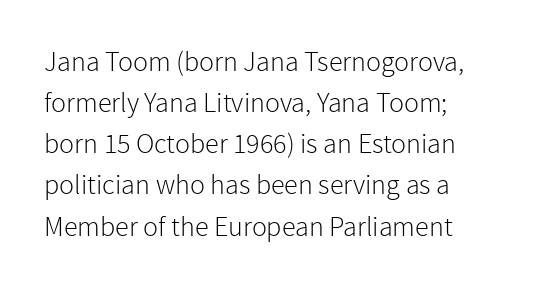
Q: Is the text bold? A: No.
Q: Is the text italic (slanted)? A: No, it is upright.
Q: Is the typeface a serif or a sans-serif typeface? A: Sans-serif.
Q: Is the text underlined? A: No.
Q: How is the paragraph aligned? A: Left-aligned.
Q: Is the spacing between letters normal or unusually wide? A: Normal.
Q: Is the spacing between lines tight, normal or loose? A: Normal.
Q: Width (condensed, normal, or wide)? A: Normal.
Q: Stroke contrast? A: Low.
Q: x-height? A: Medium.
Q: Monospaced? A: No.
